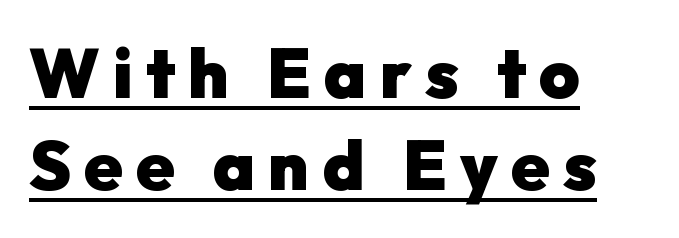
The image shows 69 px heavy sans-serif type, upright; set left-aligned, normal line spacing (1.34x), underlined; low stroke contrast and a medium x-height.
